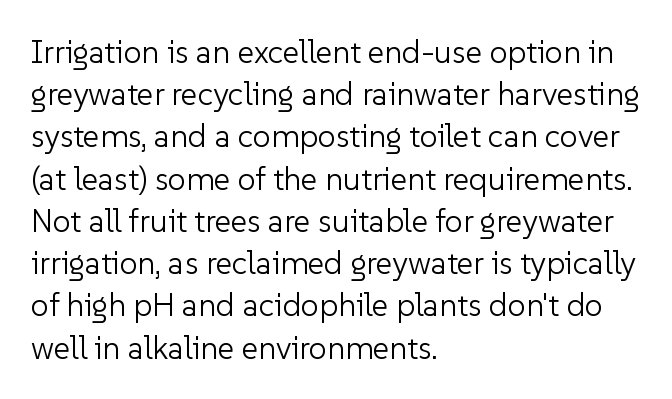
{"serif": "no", "italic": "no", "bold": "no", "weight": "light", "width": "normal", "stroke_contrast": "low", "x_height": "medium", "monospaced": "no", "underline": "no", "align": "left", "line_spacing": "normal", "line_spacing_ratio": 1.32, "letter_spacing": "normal", "letter_spacing_em": 0.0, "glyph_px": 32}
